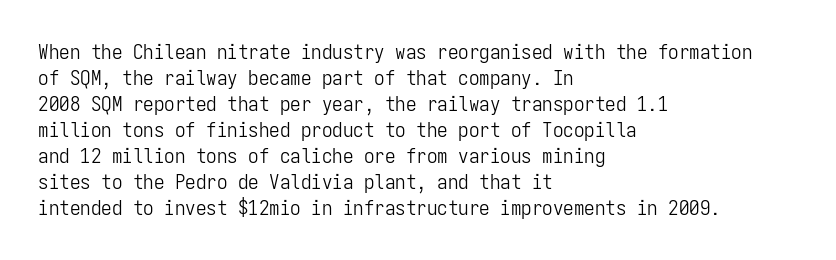
Q: Is the text bold? A: No.
Q: Is the text italic (slanted)? A: No, it is upright.
Q: Is the text underlined? A: No.
Q: How is the paragraph aligned? A: Left-aligned.
Q: Is the spacing between letters normal or unusually wide? A: Normal.
